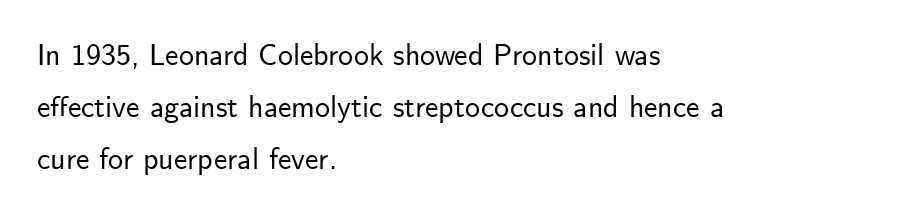
The glyphs are unaccompanied by any horizontal stroke below them. Every character sits straight up, as roman type does. Caption: multi-line text, flush left, ragged right. The typeface chosen for these lines omits serifs. The rendering uses natural spacing where letterforms have individual widths. Each word holds together tightly as a unit, with standard inter-letter gaps.
